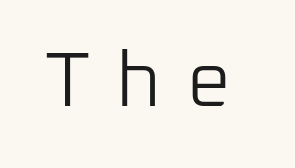
Q: Is the text bold? A: No.
Q: Is the text italic (slanted)? A: No, it is upright.
Q: Is the typeface a serif or a sans-serif typeface? A: Sans-serif.
Q: Is the text underlined? A: No.
Q: Is the spacing between letters normal or unusually wide? A: Unusually wide.
Q: Width (condensed, normal, or wide)? A: Normal.
Q: Stroke contrast? A: Low.
Q: x-height? A: Medium.
Q: Monospaced? A: No.
